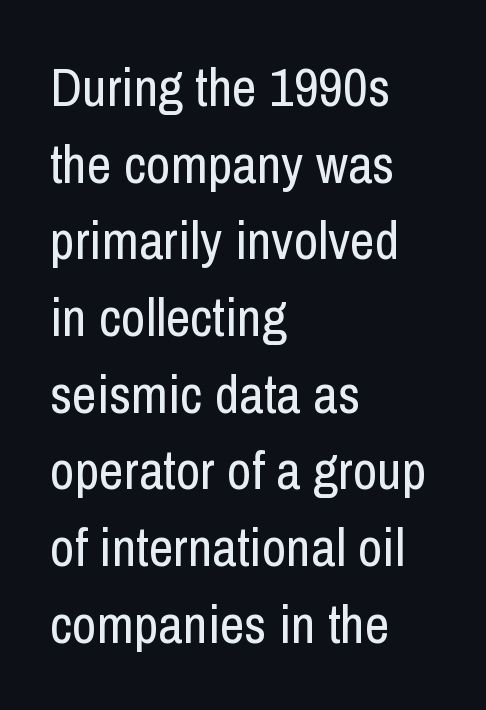
Is this a sans? Yes — the strokes have no serifs. Left-aligned paragraph, ragged on the right. Plain, unruled lines of type. This sample has the flowing, uneven cadence of proportional lettering. Counters stay open thanks to moderate or lighter strokes. The typography opts for an upright posture over an oblique one.
